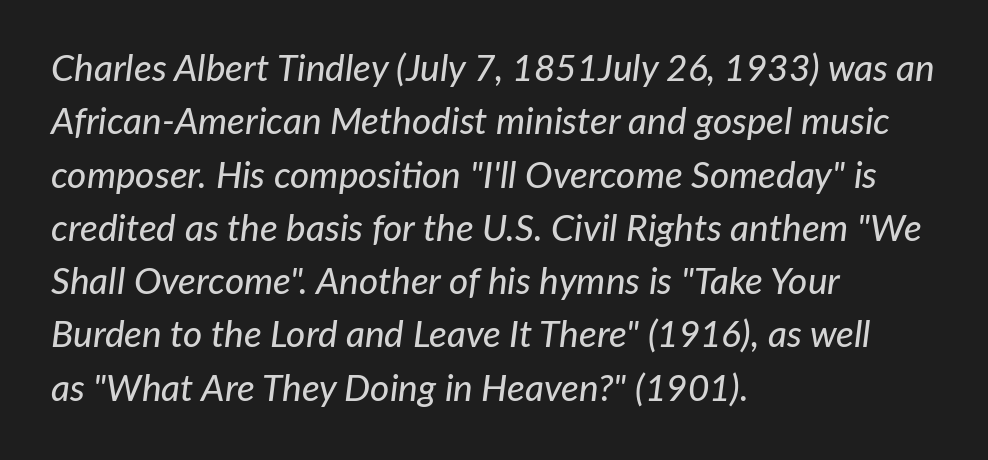
The image shows 37 px text type, italic (leaning right); set left-aligned, normal line spacing (1.44x), normal letter spacing, not underlined; low stroke contrast and a medium x-height.
